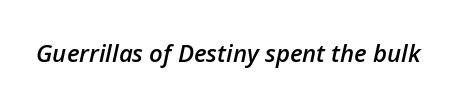
Q: Is the text bold? A: Semi-bold.
Q: Is the text italic (slanted)? A: Yes, it leans right by about 12 degrees.
Q: Is the text underlined? A: No.
Q: Is the spacing between letters normal or unusually wide? A: Normal.
